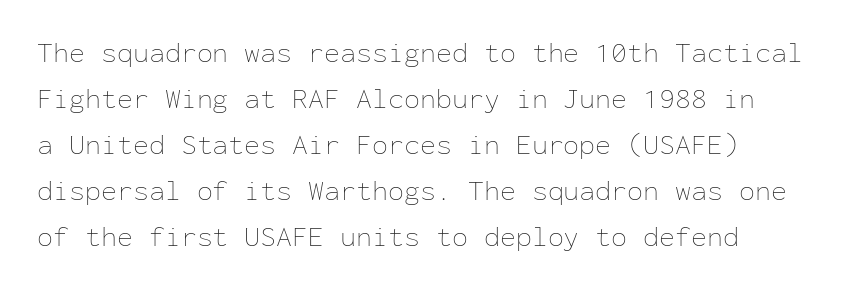
{"italic": "no", "bold": "no", "weight": "thin", "width": "normal", "stroke_contrast": "low", "x_height": "medium", "monospaced": "yes", "underline": "no", "align": "left", "line_spacing": "normal", "line_spacing_ratio": 1.59, "letter_spacing": "normal", "letter_spacing_em": 0.0, "glyph_px": 29}
